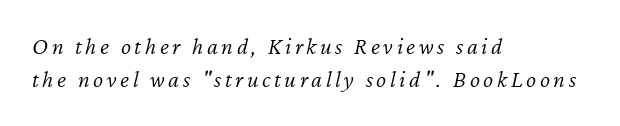
The image shows 24 px text type, italic (leaning right); set left-aligned, normal line spacing (1.39x), not underlined.
